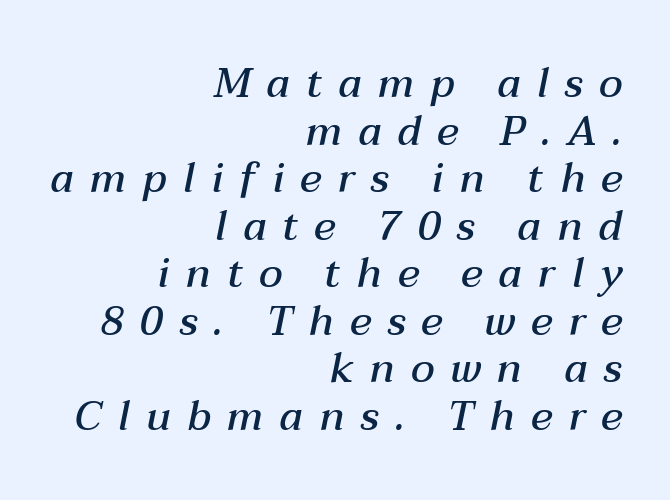
Q: Is the text bold? A: Semi-bold.
Q: Is the text italic (slanted)? A: Yes, it leans right by about 12 degrees.
Q: Is the text underlined? A: No.
Q: How is the paragraph aligned? A: Right-aligned.
Q: Is the spacing between letters normal or unusually wide? A: Unusually wide.
Q: Width (condensed, normal, or wide)? A: Normal.
Q: Stroke contrast? A: Medium.
Q: x-height? A: Medium.
Q: Monospaced? A: No.
